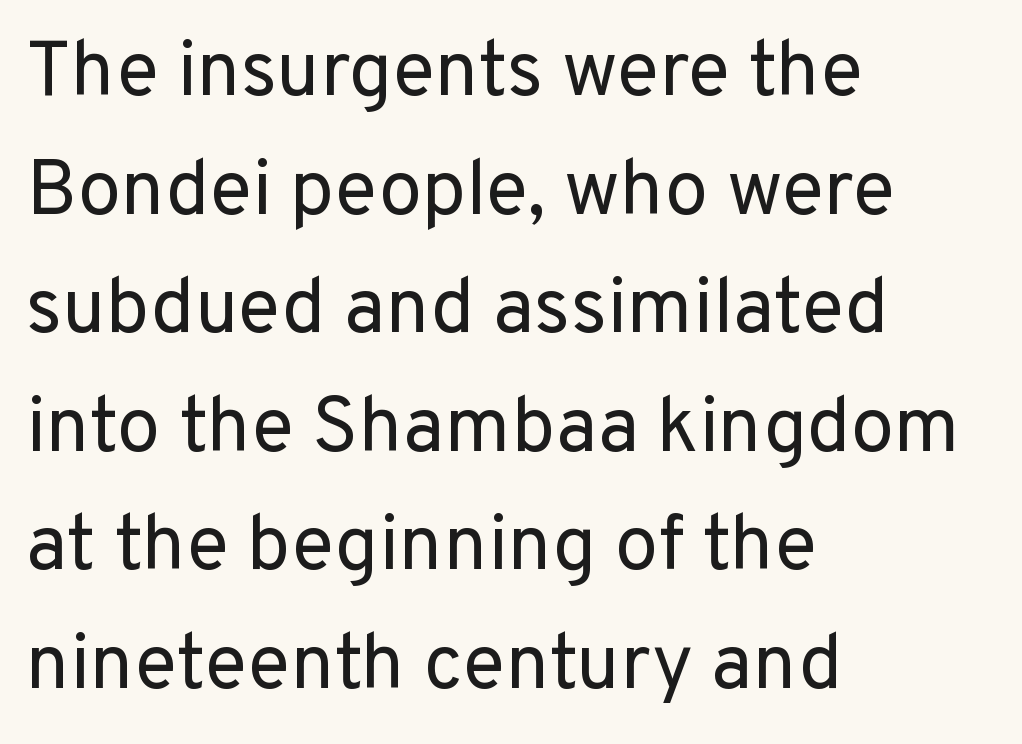
Q: Is the text bold? A: No.
Q: Is the text italic (slanted)? A: No, it is upright.
Q: Is the typeface a serif or a sans-serif typeface? A: Sans-serif.
Q: Is the text underlined? A: No.
Q: How is the paragraph aligned? A: Left-aligned.
Q: Is the spacing between letters normal or unusually wide? A: Normal.
Q: Is the spacing between lines tight, normal or loose? A: Normal.
Q: Width (condensed, normal, or wide)? A: Normal.
Q: Stroke contrast? A: Low.
Q: x-height? A: Medium.
Q: Monospaced? A: No.
